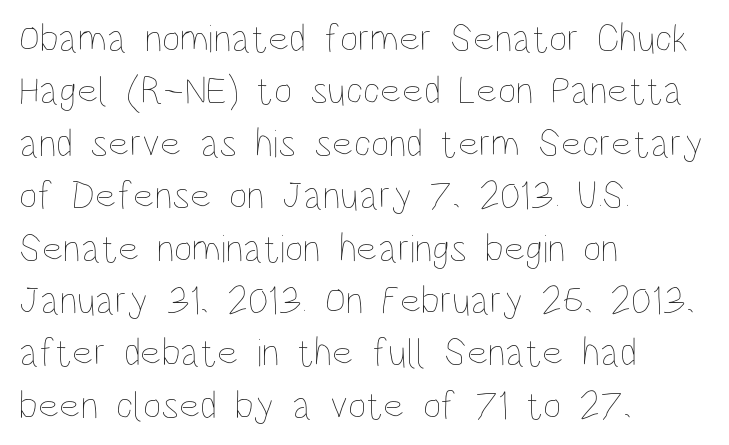
{"italic": "no", "bold": "no", "weight": "thin", "width": "condensed", "stroke_contrast": "low", "x_height": "large", "monospaced": "no", "underline": "no", "align": "left", "line_spacing": "normal", "line_spacing_ratio": 1.31, "letter_spacing": "normal", "letter_spacing_em": 0.0, "glyph_px": 40}
